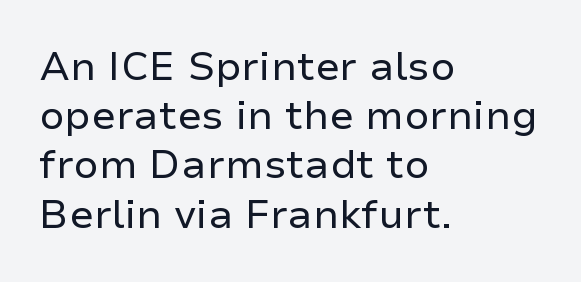
Q: Is the text bold? A: No.
Q: Is the text italic (slanted)? A: No, it is upright.
Q: Is the typeface a serif or a sans-serif typeface? A: Sans-serif.
Q: Is the text underlined? A: No.
Q: How is the paragraph aligned? A: Left-aligned.
Q: Is the spacing between letters normal or unusually wide? A: Normal.
Q: Width (condensed, normal, or wide)? A: Normal.
Q: Stroke contrast? A: Low.
Q: x-height? A: Medium.
Q: Monospaced? A: No.
